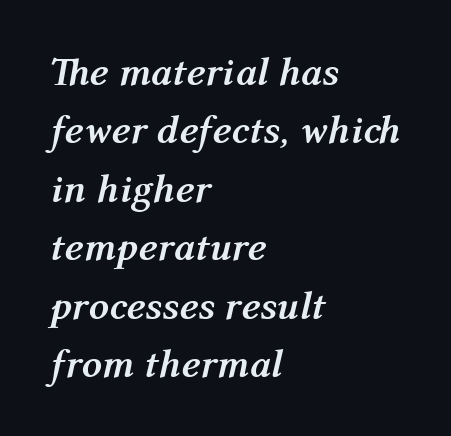
Q: Is the text bold? A: Yes.
Q: Is the text italic (slanted)? A: Yes, it leans right by about 12 degrees.
Q: Is the text underlined? A: No.
Q: How is the paragraph aligned? A: Left-aligned.
Q: Is the spacing between letters normal or unusually wide? A: Normal.
Q: Is the spacing between lines tight, normal or loose? A: Normal.
Q: Width (condensed, normal, or wide)? A: Normal.
Q: Stroke contrast? A: Medium.
Q: x-height? A: Medium.
Q: Monospaced? A: No.
